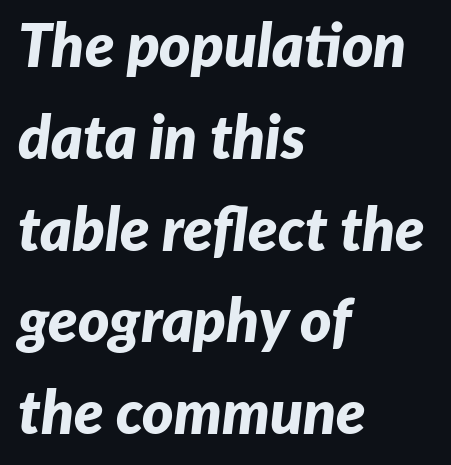
Regular leading. Emphasis by weight is at full strength: bold. The tracking reads as untouched default to a designer's eye. Honestly, there is no underline to notice here at all. The passage shown is typed in a proportional face where columns would drift.
